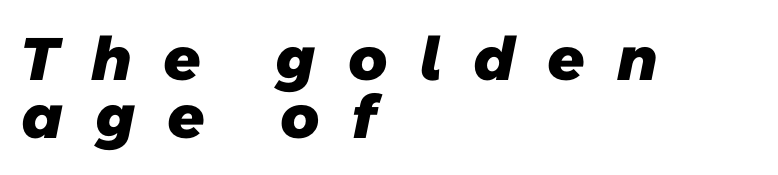
The lines are quadded left. Does the weight exceed regular? Yes, all the way to bold. The letterforms stand isolated, each surrounded by extra space. You can tell from the bare stems that sans-serif type was used. Note the varied advance widths — an 'i' is clearly narrower than an 'm'.
